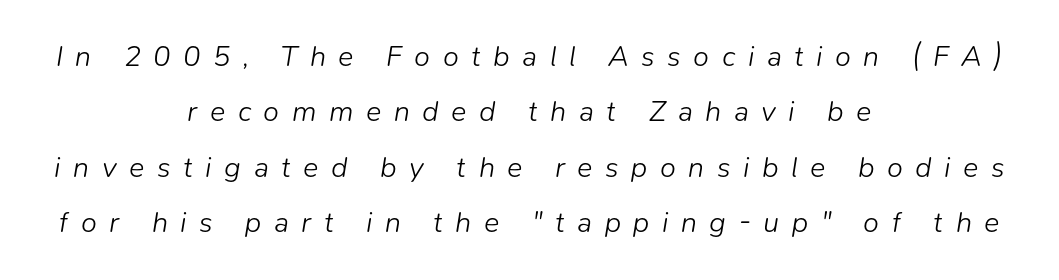
{"italic": "yes", "lean": "right", "slant_degrees": 9, "bold": "no", "weight": "light", "width": "normal", "stroke_contrast": "low", "x_height": "medium", "monospaced": "no", "underline": "no", "align": "center", "line_spacing": "loose", "line_spacing_ratio": 1.91, "letter_spacing": "wide", "letter_spacing_em": 0.43, "glyph_px": 29}
